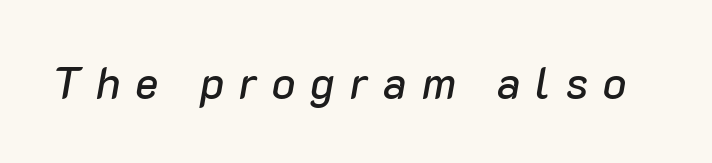
Q: Is the text italic (slanted)? A: Yes, it leans right by about 10 degrees.
Q: Is the text underlined? A: No.
Q: Is the spacing between letters normal or unusually wide? A: Unusually wide.
Q: Width (condensed, normal, or wide)? A: Normal.
Q: Stroke contrast? A: Low.
Q: x-height? A: Medium.
Q: Monospaced? A: No.
